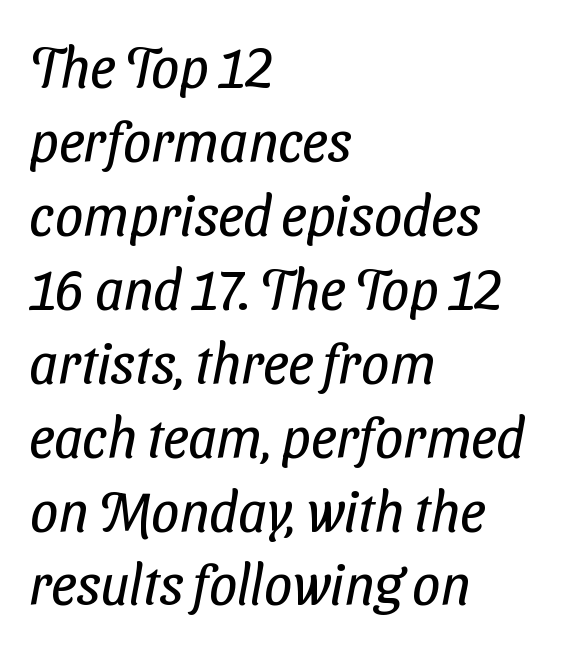
{"serif": "no", "bold": "no", "weight": "regular", "width": "condensed", "stroke_contrast": "low", "x_height": "medium", "monospaced": "no", "underline": "no", "align": "left", "line_spacing": "normal", "line_spacing_ratio": 1.32, "letter_spacing": "normal", "letter_spacing_em": 0.0, "glyph_px": 56}
